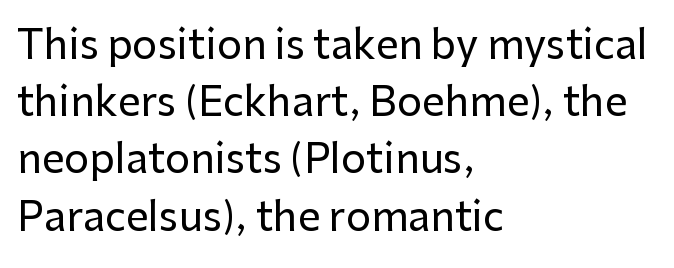
The image shows 40 px sans-serif type, upright; set left-aligned, normal line spacing (1.43x), normal letter spacing, not underlined; low stroke contrast and a medium x-height.
